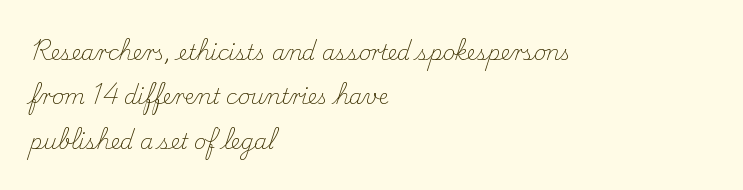
The image shows 21 px text type; set left-aligned, loose line spacing (2.11x), normal letter spacing, not underlined.
